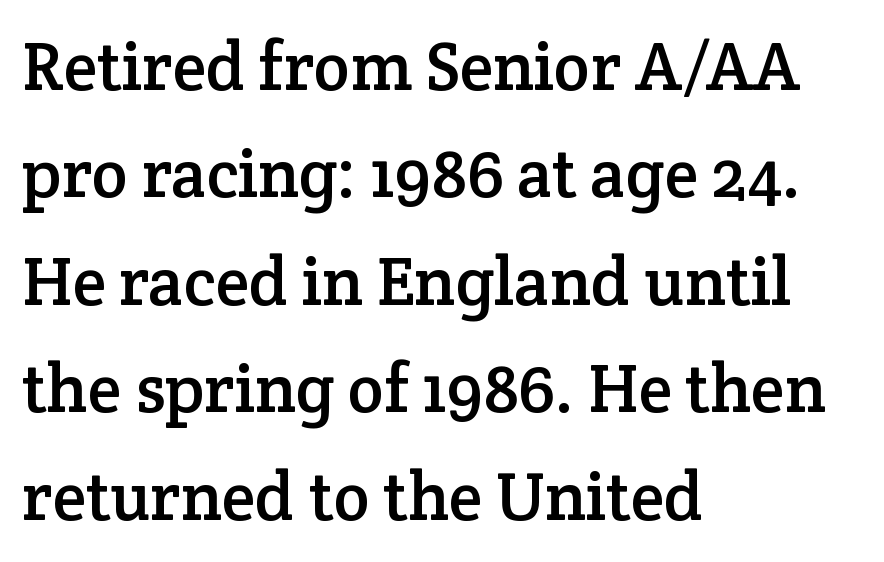
The image shows 68 px serif type, upright; set left-aligned, normal line spacing (1.58x), normal letter spacing, not underlined; low stroke contrast and a medium x-height.
